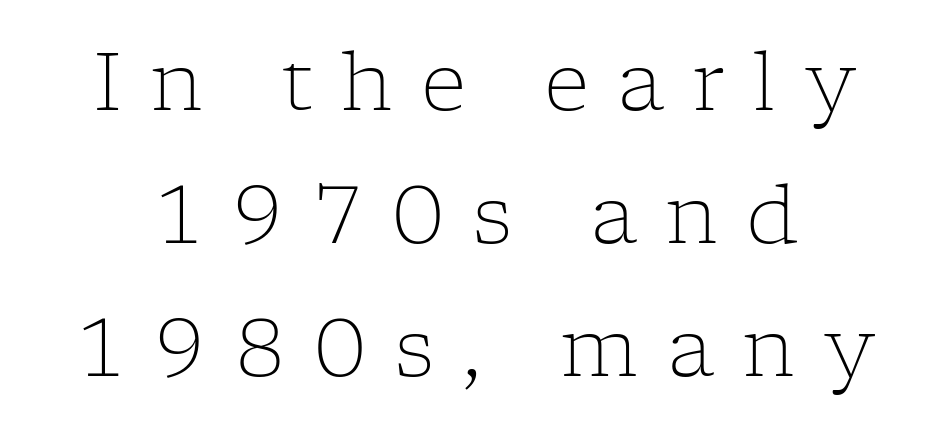
{"serif": "yes", "italic": "no", "bold": "no", "weight": "light", "width": "normal", "stroke_contrast": "low", "x_height": "medium", "monospaced": "no", "underline": "no", "line_spacing": "normal", "line_spacing_ratio": 1.66, "letter_spacing": "wide", "letter_spacing_em": 0.35, "glyph_px": 80}
